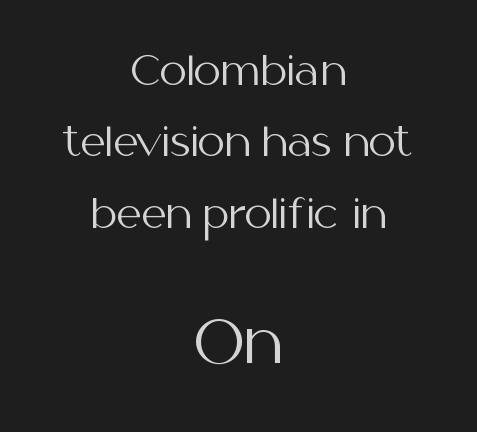
{"serif": "no", "italic": "no", "bold": "no", "weight": "regular", "width": "normal", "stroke_contrast": "medium", "x_height": "medium", "monospaced": "no", "underline": "no", "align": "center", "line_spacing_ratio": 1.83, "letter_spacing": "normal", "letter_spacing_em": 0.0, "larger_block": "second", "size_ratio": 1.51, "glyph_px": 59}
